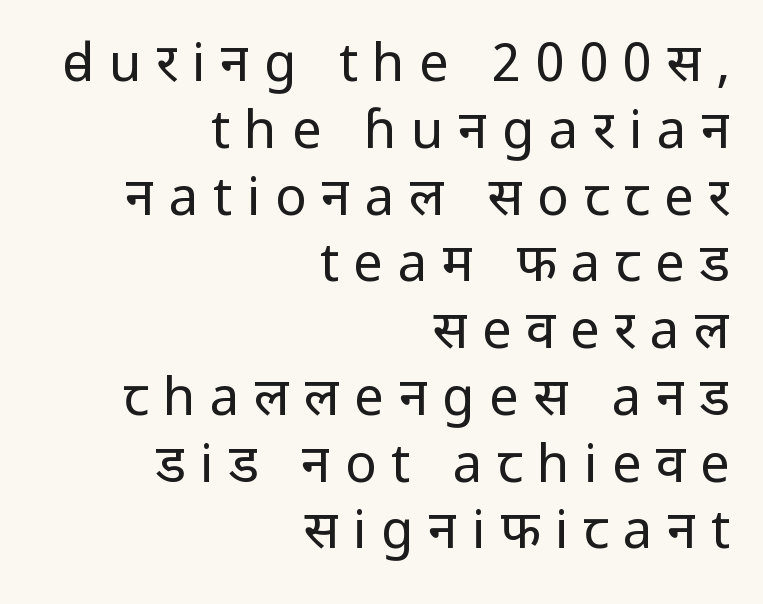
Q: Is the text bold? A: No.
Q: Is the text italic (slanted)? A: No, it is upright.
Q: Is the typeface a serif or a sans-serif typeface? A: Sans-serif.
Q: Is the text underlined? A: No.
Q: How is the paragraph aligned? A: Right-aligned.
Q: Is the spacing between letters normal or unusually wide? A: Unusually wide.
Q: Is the spacing between lines tight, normal or loose? A: Normal.
Q: Width (condensed, normal, or wide)? A: Normal.
Q: Stroke contrast? A: Low.
Q: x-height? A: Medium.
Q: Monospaced? A: No.
